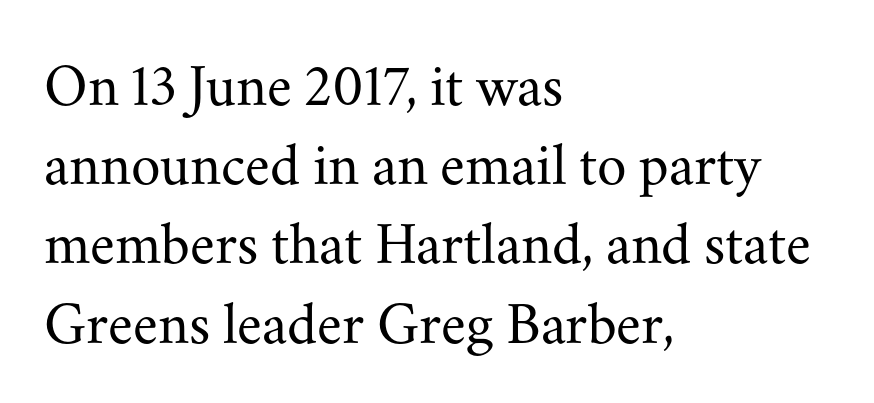
Q: Is the text bold? A: No.
Q: Is the text italic (slanted)? A: No, it is upright.
Q: Is the typeface a serif or a sans-serif typeface? A: Serif.
Q: Is the text underlined? A: No.
Q: How is the paragraph aligned? A: Left-aligned.
Q: Is the spacing between letters normal or unusually wide? A: Normal.
Q: Is the spacing between lines tight, normal or loose? A: Normal.
Q: Width (condensed, normal, or wide)? A: Normal.
Q: Stroke contrast? A: Medium.
Q: x-height? A: Small.
Q: Monospaced? A: No.
